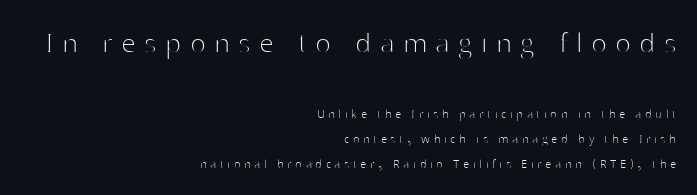
{"serif": "no", "italic": "no", "bold": "no", "weight": "thin", "width": "normal", "stroke_contrast": "high", "x_height": "medium", "monospaced": "no", "underline": "no", "align": "right", "line_spacing_ratio": 1.76, "letter_spacing": "wide", "letter_spacing_em": 0.26, "larger_block": "first", "size_ratio": 2.36, "glyph_px": 33}
